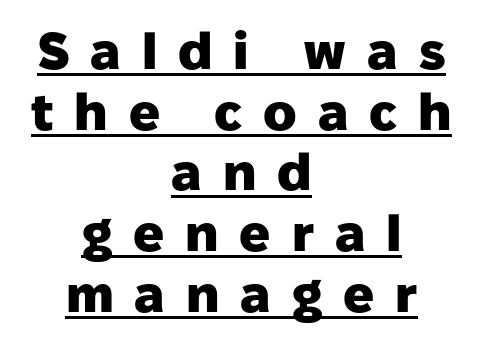
The image shows 51 px heavy sans-serif type, upright; set centered, line spacing 1.19x, unusually wide letter spacing (+0.41 em), underlined; low stroke contrast and a medium x-height.
